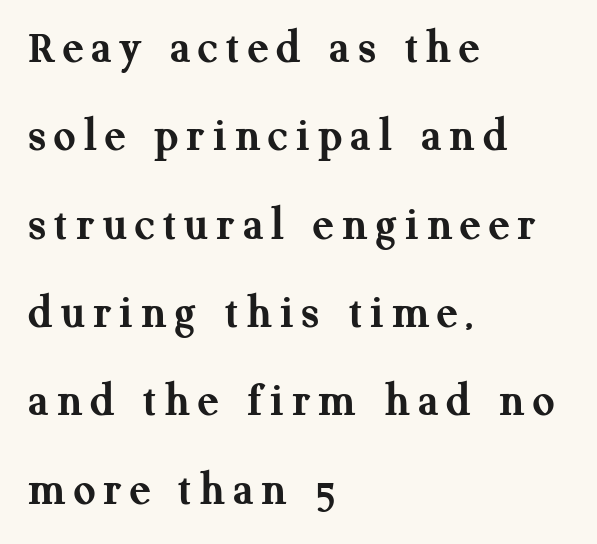
Q: Is the text bold? A: Yes.
Q: Is the text italic (slanted)? A: No, it is upright.
Q: Is the typeface a serif or a sans-serif typeface? A: Serif.
Q: Is the text underlined? A: No.
Q: How is the paragraph aligned? A: Left-aligned.
Q: Width (condensed, normal, or wide)? A: Normal.
Q: Stroke contrast? A: Medium.
Q: x-height? A: Medium.
Q: Monospaced? A: No.
